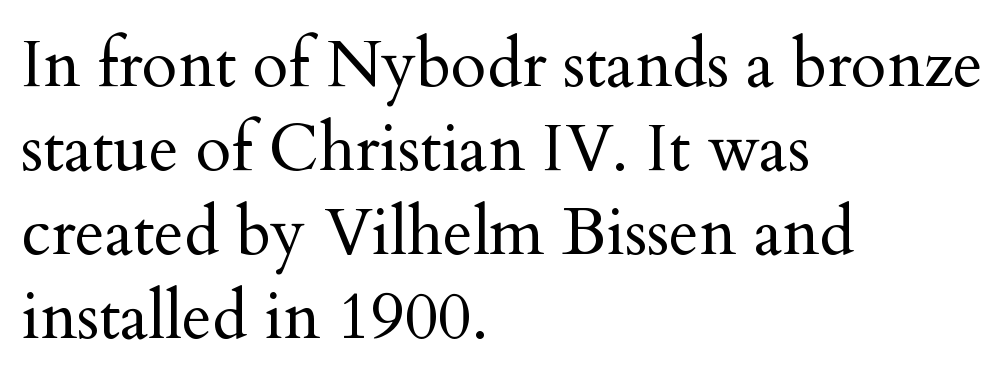
The image shows 65 px regular-weight serif type, upright; set left-aligned, normal line spacing (1.29x), normal letter spacing, not underlined; medium stroke contrast and a small x-height.
